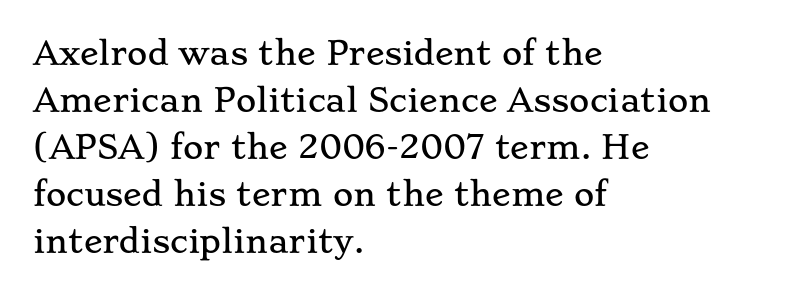
{"serif": "yes", "italic": "no", "width": "wide", "stroke_contrast": "low", "x_height": "small", "monospaced": "no", "underline": "no", "align": "left", "line_spacing": "normal", "line_spacing_ratio": 1.52, "letter_spacing": "normal", "letter_spacing_em": 0.0, "glyph_px": 31}
